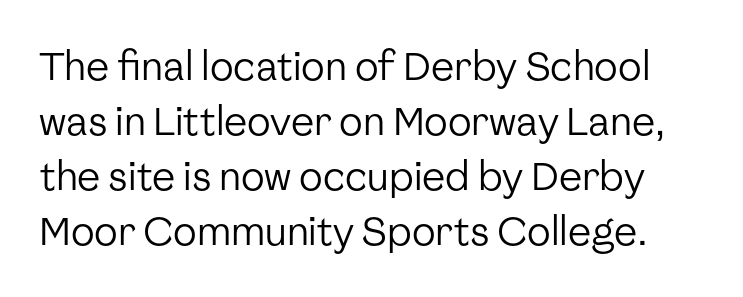
The image shows 39 px regular-weight sans-serif type, upright; set normal line spacing (1.41x), normal letter spacing, not underlined; low stroke contrast and a medium x-height.
